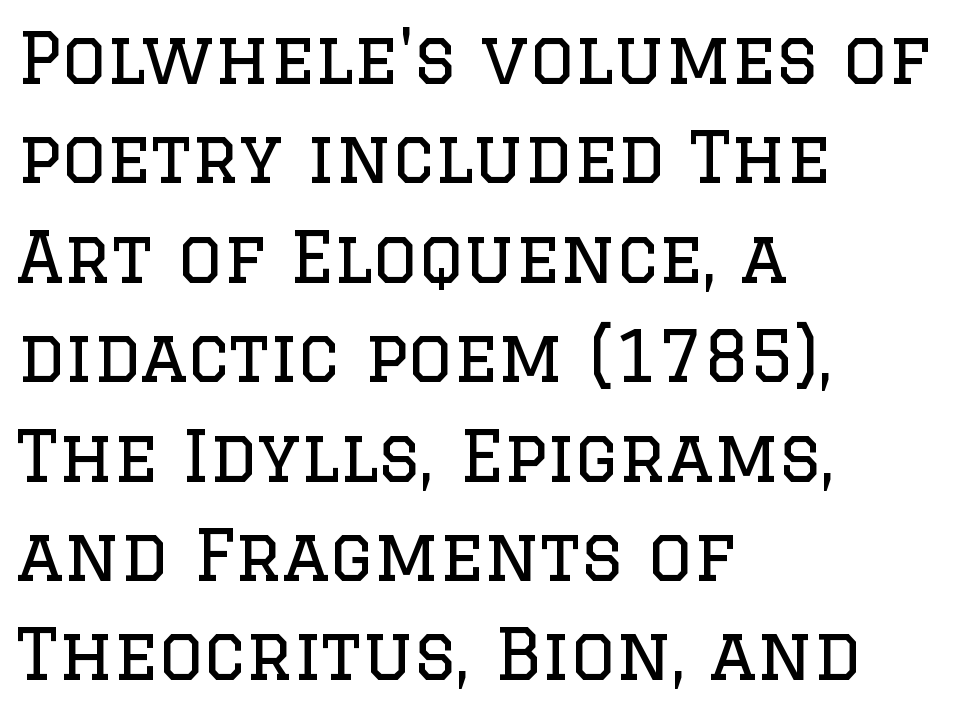
The passage shown stacks its lines at a standard gap. The strokes carry an ordinary text weight at most. The text was rendered using a seriffed face with decorative stroke endings. The letterforms sit shoulder to shoulder at normal distance. Has an underline been added? It has not.
